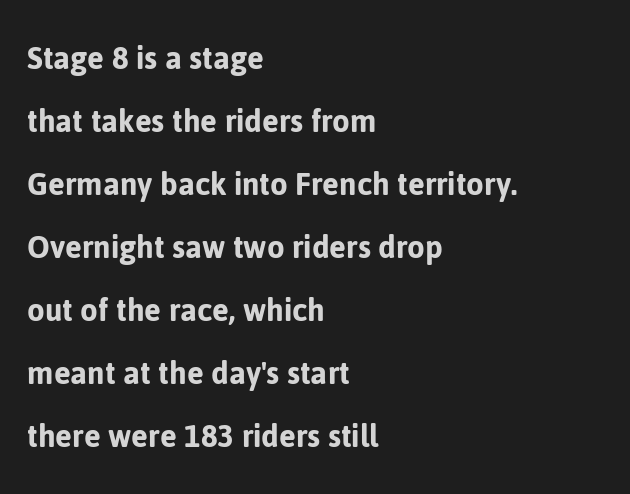
{"serif": "no", "italic": "no", "width": "normal", "stroke_contrast": "low", "x_height": "medium", "monospaced": "no", "underline": "no", "align": "left", "line_spacing_ratio": 1.75, "letter_spacing": "normal", "letter_spacing_em": 0.0, "glyph_px": 36}
